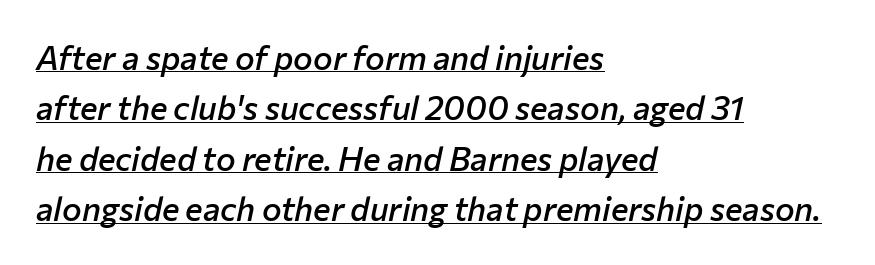
{"italic": "yes", "lean": "right", "slant_degrees": 12, "bold": "semi", "weight": "semibold", "width": "normal", "stroke_contrast": "low", "x_height": "medium", "monospaced": "no", "underline": "yes", "align": "left", "line_spacing": "normal", "line_spacing_ratio": 1.53, "letter_spacing": "normal", "letter_spacing_em": 0.0, "glyph_px": 33}
